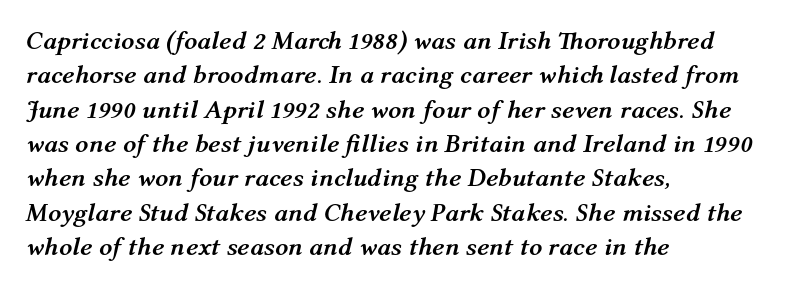
{"italic": "yes", "lean": "right", "slant_degrees": 12, "bold": "yes", "underline": "no", "align": "left", "line_spacing": "normal", "line_spacing_ratio": 1.32, "letter_spacing": "normal", "letter_spacing_em": 0.0, "glyph_px": 26}
